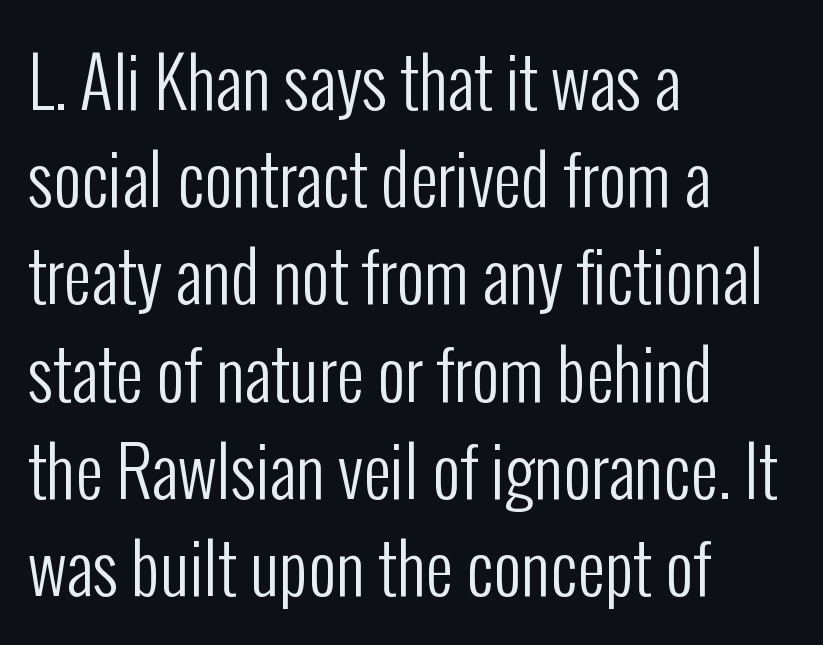
{"serif": "no", "italic": "no", "bold": "no", "weight": "regular", "width": "condensed", "stroke_contrast": "low", "x_height": "medium", "monospaced": "no", "underline": "no", "align": "left", "line_spacing": "normal", "line_spacing_ratio": 1.43, "letter_spacing": "normal", "letter_spacing_em": 0.0, "glyph_px": 68}
